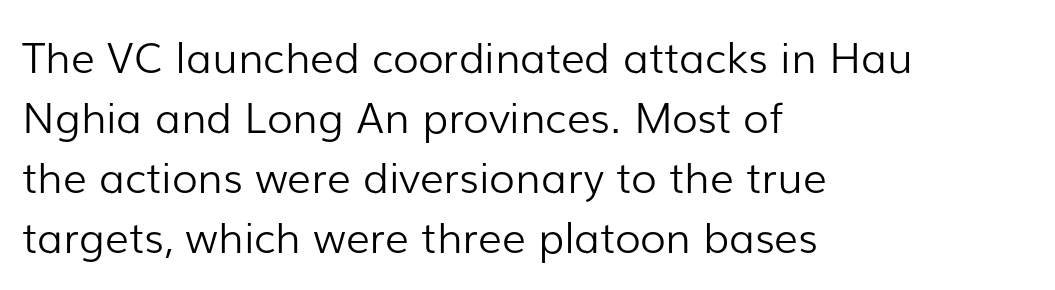
{"serif": "no", "italic": "no", "bold": "no", "weight": "light", "width": "normal", "stroke_contrast": "low", "x_height": "medium", "monospaced": "no", "underline": "no", "align": "left", "line_spacing": "normal", "line_spacing_ratio": 1.43, "letter_spacing": "normal", "letter_spacing_em": 0.0, "glyph_px": 42}
